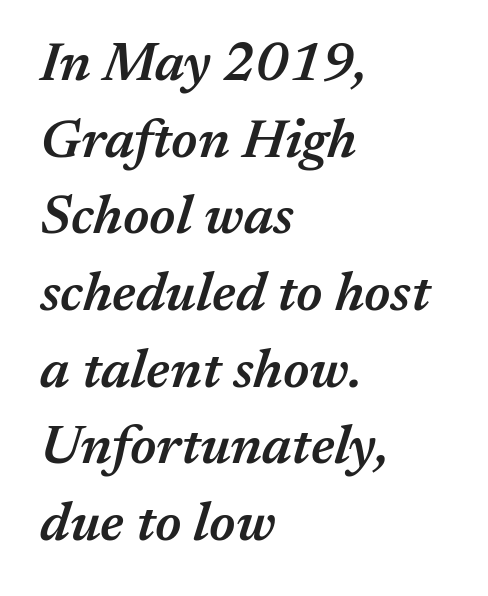
Q: Is the text bold? A: Semi-bold.
Q: Is the text italic (slanted)? A: Yes, it leans right by about 17 degrees.
Q: Is the text underlined? A: No.
Q: How is the paragraph aligned? A: Left-aligned.
Q: Is the spacing between letters normal or unusually wide? A: Normal.
Q: Is the spacing between lines tight, normal or loose? A: Normal.
Q: Width (condensed, normal, or wide)? A: Normal.
Q: Stroke contrast? A: Medium.
Q: x-height? A: Medium.
Q: Monospaced? A: No.
